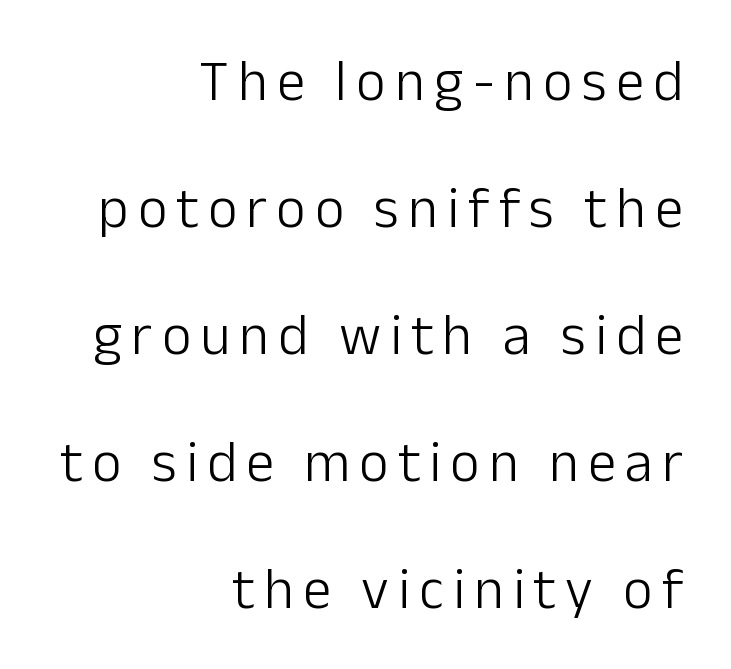
{"serif": "no", "italic": "no", "bold": "no", "weight": "light", "width": "normal", "stroke_contrast": "low", "x_height": "medium", "monospaced": "no", "underline": "no", "align": "right", "line_spacing": "loose", "line_spacing_ratio": 2.23, "glyph_px": 57}
